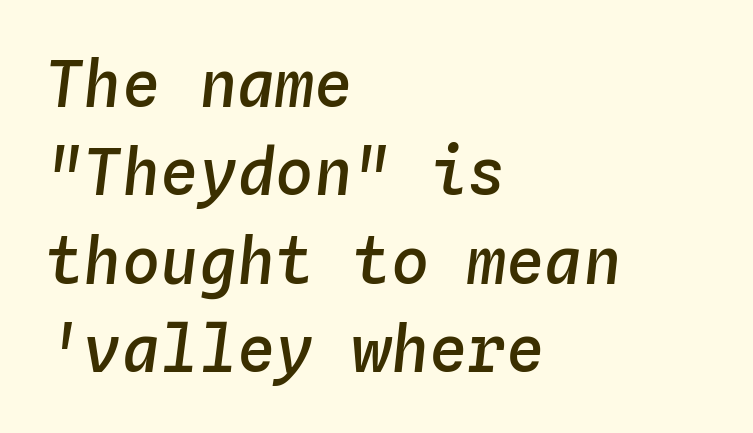
The image shows 64 px semibold type, italic (leaning right), monospaced; set left-aligned, normal line spacing (1.38x), normal letter spacing, not underlined; low stroke contrast and a medium x-height.
